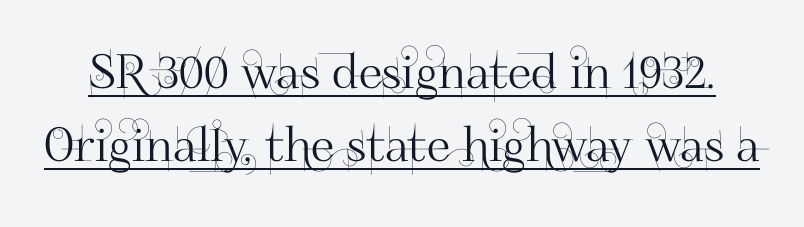
Style check: upright. The line-height multiplier appears to be the usual default. Proportional: the letters do not fall into vertical columns. The line texture is even and compact thanks to regular tracking. The type family on display is of the sans-serif kind. Looks like someone drew a line under every word here.
